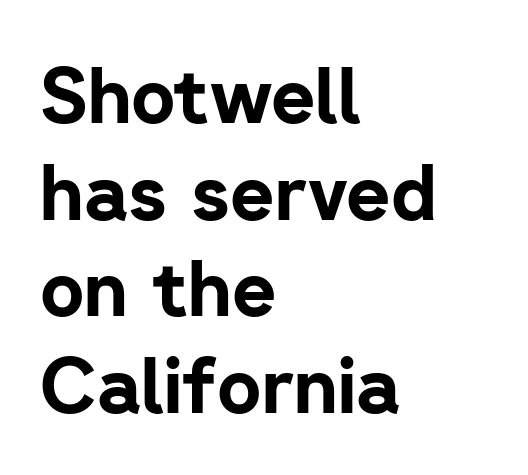
The image shows 76 px bold sans-serif type, upright; set left-aligned, normal line spacing (1.27x), normal letter spacing, not underlined; low stroke contrast and a medium x-height.
